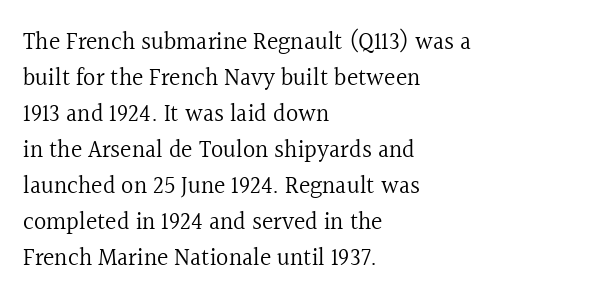
The image shows 24 px text type, upright; set left-aligned, normal line spacing (1.5x), normal letter spacing, not underlined.
